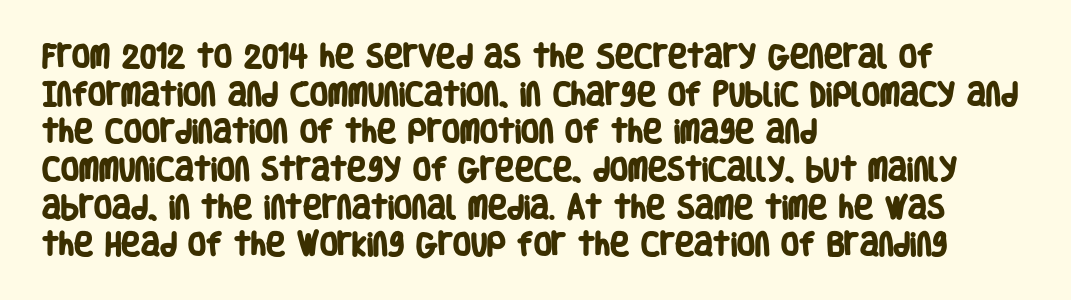
Check the space under the baseline: it is left empty. Summary of weight: heavy, a full bold. Layout note: lines flush left. The letters sit at their default tracking, neither squeezed nor spread. Interline gaps are of average width in this sample.
